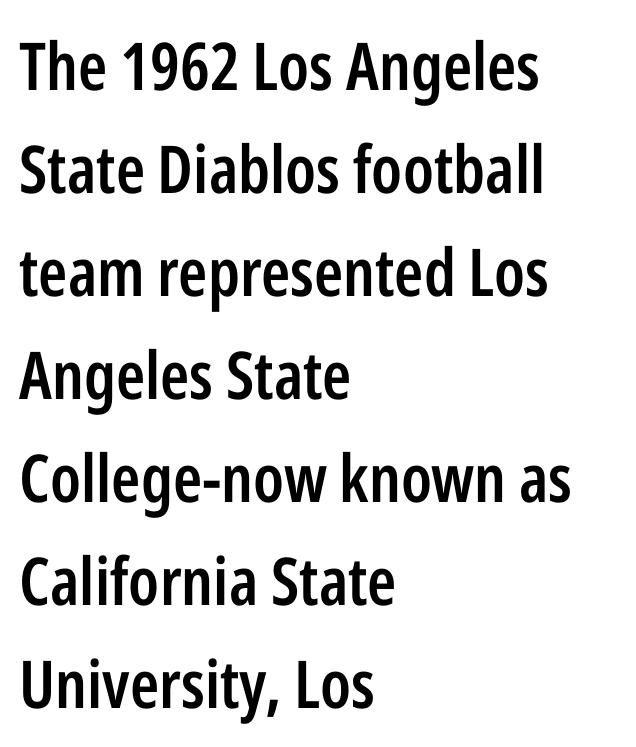
The image shows 66 px semibold, condensed sans-serif type, upright; set left-aligned, normal line spacing (1.56x), normal letter spacing, not underlined; low stroke contrast and a medium x-height.
